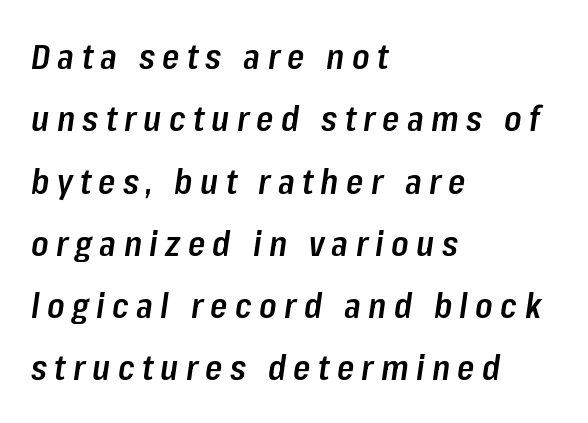
{"italic": "yes", "lean": "right", "slant_degrees": 8, "bold": "semi", "weight": "semibold", "width": "condensed", "stroke_contrast": "low", "x_height": "medium", "monospaced": "no", "underline": "no", "align": "left", "line_spacing_ratio": 1.78, "letter_spacing": "wide", "letter_spacing_em": 0.21, "glyph_px": 35}
